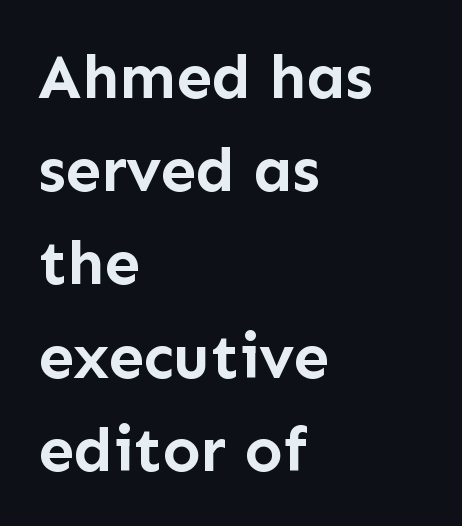
{"serif": "no", "italic": "no", "bold": "yes", "weight": "semibold", "width": "normal", "stroke_contrast": "low", "x_height": "medium", "monospaced": "no", "underline": "no", "align": "left", "line_spacing": "normal", "line_spacing_ratio": 1.48, "letter_spacing": "normal", "letter_spacing_em": 0.0, "glyph_px": 63}
